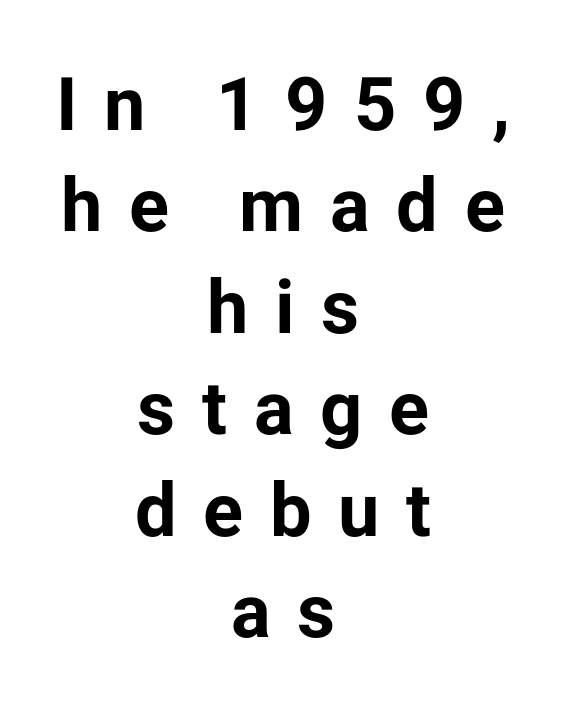
{"serif": "no", "italic": "no", "bold": "yes", "weight": "bold", "width": "normal", "stroke_contrast": "low", "x_height": "medium", "monospaced": "no", "underline": "no", "align": "center", "line_spacing": "normal", "line_spacing_ratio": 1.37, "letter_spacing": "wide", "letter_spacing_em": 0.36, "glyph_px": 74}
